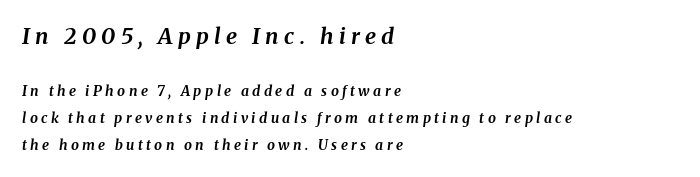
{"italic": "yes", "lean": "right", "slant_degrees": 8, "bold": "yes", "underline": "no", "align": "left", "line_spacing": "loose", "line_spacing_ratio": 1.93, "letter_spacing": "wide", "letter_spacing_em": 0.24, "larger_block": "first", "size_ratio": 1.57, "glyph_px": 22}
